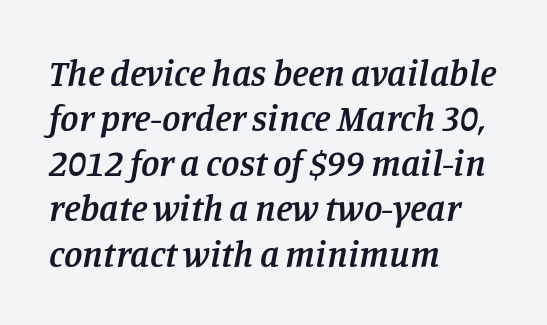
Q: Is the text bold? A: Semi-bold.
Q: Is the text italic (slanted)? A: Yes, it leans right by about 11 degrees.
Q: Is the typeface a serif or a sans-serif typeface? A: Serif.
Q: Is the text underlined? A: No.
Q: How is the paragraph aligned? A: Left-aligned.
Q: Is the spacing between letters normal or unusually wide? A: Normal.
Q: Width (condensed, normal, or wide)? A: Normal.
Q: Stroke contrast? A: Low.
Q: x-height? A: Large.
Q: Monospaced? A: No.
